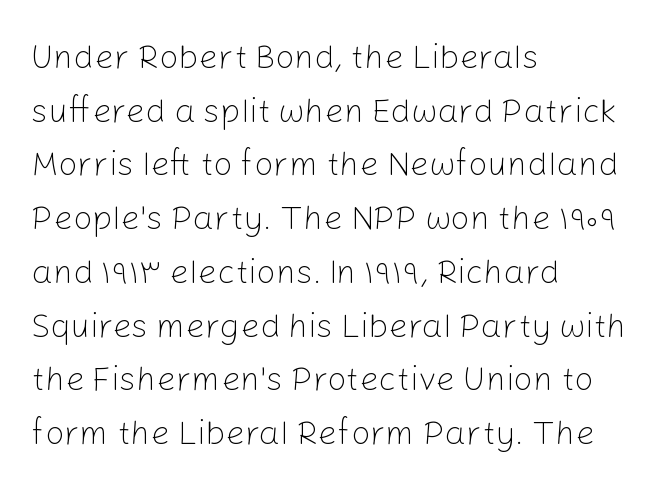
The image shows 34 px light sans-serif type, upright; set left-aligned, normal line spacing (1.58x), normal letter spacing, not underlined; low stroke contrast and a medium x-height.
